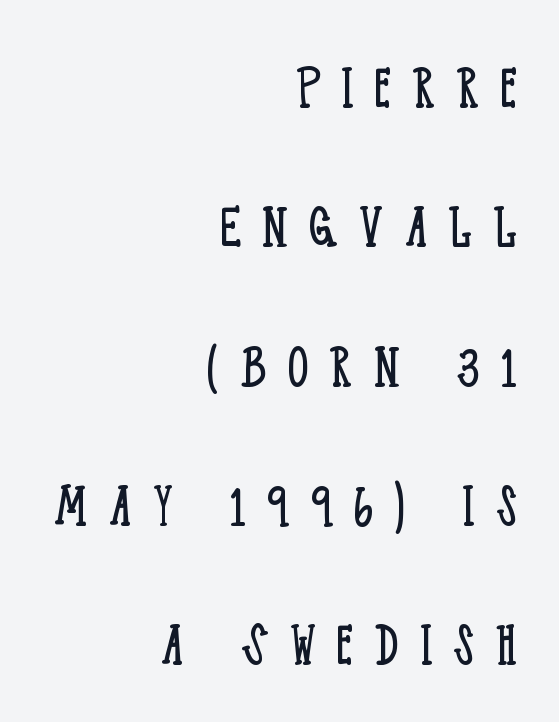
{"serif": "yes", "italic": "no", "bold": "no", "weight": "light", "width": "condensed", "stroke_contrast": "low", "x_height": "large", "monospaced": "no", "underline": "no", "align": "right", "line_spacing": "loose", "line_spacing_ratio": 2.11, "letter_spacing": "wide", "letter_spacing_em": 0.32, "glyph_px": 66}
